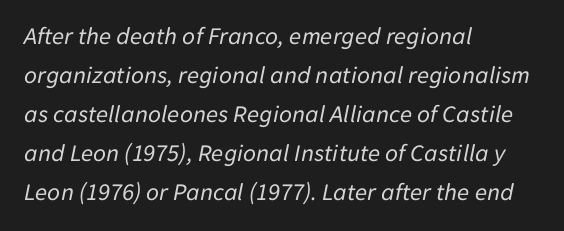
Stems here are at most as thick as an everyday book face. In CSS terms this would be text-align: left. Rendered with sloped, italic letterforms. Evenly set lines give the paragraph a standard silhouette. No word sits above an underline. The rendering keeps characters at their native spacing.
